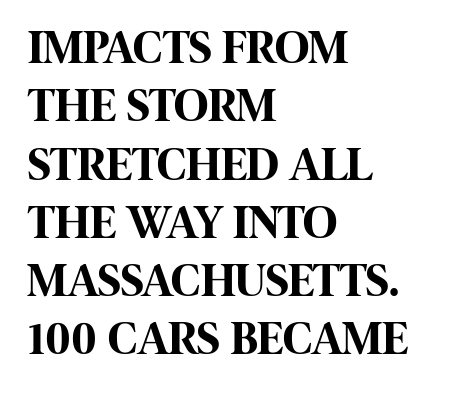
{"serif": "no", "italic": "no", "bold": "yes", "weight": "bold", "width": "condensed", "stroke_contrast": "high", "x_height": "large", "monospaced": "no", "underline": "no", "align": "left", "line_spacing_ratio": 1.24, "letter_spacing": "normal", "letter_spacing_em": 0.0, "glyph_px": 47}
